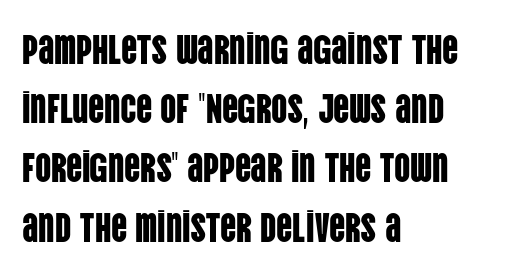
{"serif": "no", "italic": "no", "width": "condensed", "stroke_contrast": "low", "x_height": "large", "monospaced": "no", "underline": "no", "align": "left", "line_spacing": "normal", "line_spacing_ratio": 1.48, "letter_spacing": "normal", "letter_spacing_em": 0.0, "glyph_px": 40}
